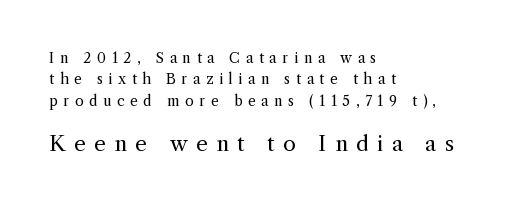
The image shows 21 px text type, upright; set left-aligned, normal line spacing (1.53x), unusually wide letter spacing (+0.4 em), not underlined; the second (bottom) block is 1.5x larger.
